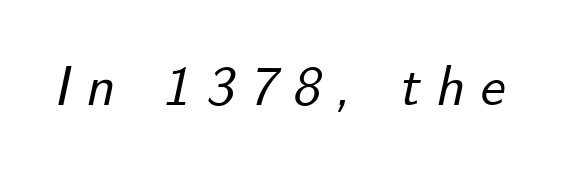
{"italic": "yes", "lean": "right", "slant_degrees": 12, "width": "normal", "stroke_contrast": "low", "x_height": "small", "monospaced": "no", "underline": "no", "letter_spacing": "wide", "letter_spacing_em": 0.27, "glyph_px": 56}
